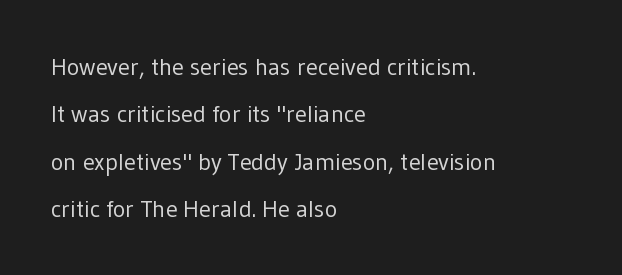
{"italic": "no", "bold": "no", "underline": "no", "align": "left", "line_spacing": "loose", "line_spacing_ratio": 1.97, "letter_spacing": "normal", "letter_spacing_em": 0.0, "glyph_px": 24}
